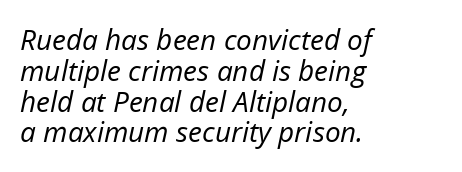
The lettering tilts uniformly, giving the passage an italic look. Weight: in the light-to-regular range. Very little white space separates one row of letters from the next. The baseline area is clear.
